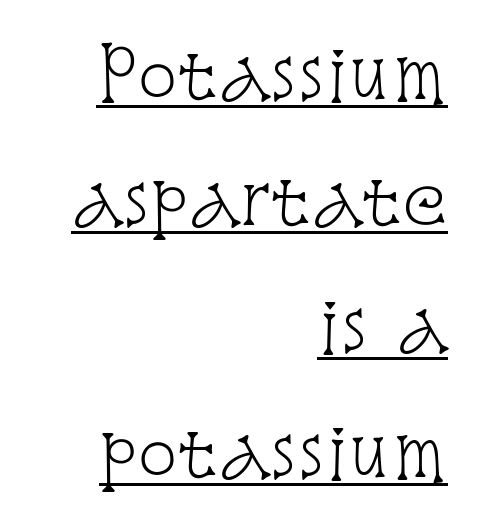
Q: Is the text bold? A: No.
Q: Is the text italic (slanted)? A: No, it is upright.
Q: Is the typeface a serif or a sans-serif typeface? A: Serif.
Q: Is the text underlined? A: Yes.
Q: How is the paragraph aligned? A: Right-aligned.
Q: Is the spacing between letters normal or unusually wide? A: Normal.
Q: Width (condensed, normal, or wide)? A: Condensed.
Q: Stroke contrast? A: Low.
Q: x-height? A: Large.
Q: Monospaced? A: No.
